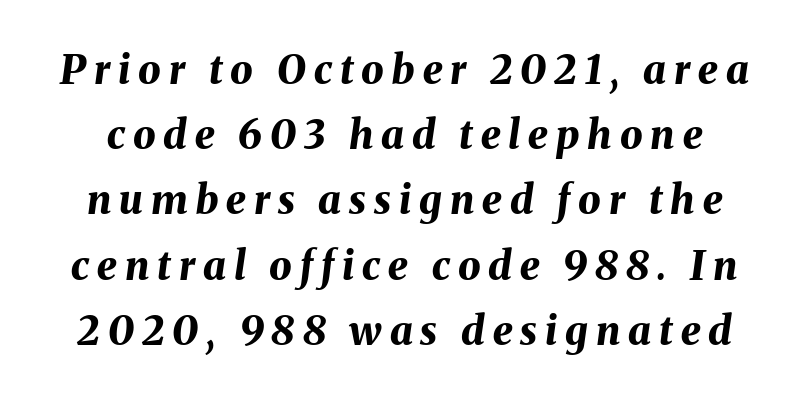
The image shows 40 px bold type, italic (leaning right); set normal line spacing (1.63x), unusually wide letter spacing (+0.2 em), not underlined; medium stroke contrast and a medium x-height.
